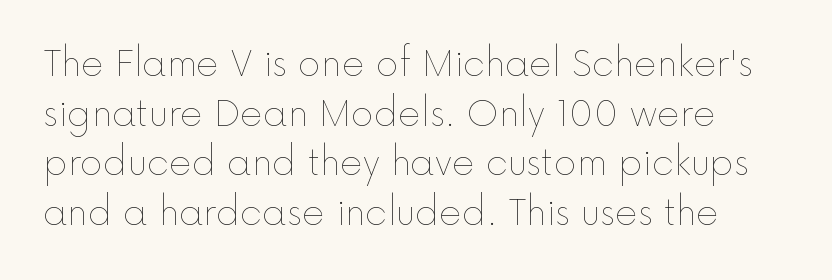
{"italic": "no", "bold": "no", "weight": "thin", "width": "normal", "x_height": "medium", "monospaced": "no", "underline": "no", "line_spacing": "normal", "line_spacing_ratio": 1.42, "letter_spacing": "normal", "letter_spacing_em": 0.0, "glyph_px": 35}
